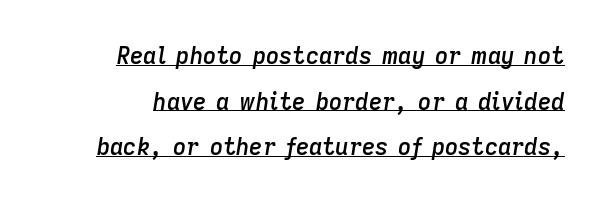
The strokes are fattened partway — semibold, not bold. Tall strokes in this sample are angled rather than plumb. A typographer would call this underscored text. Nobody touched the tracking dial on this one.
